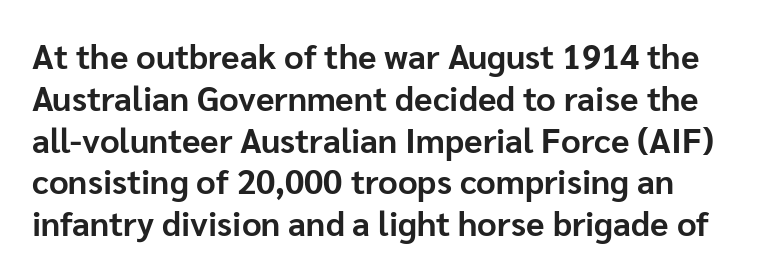
{"serif": "no", "italic": "no", "bold": "yes", "weight": "bold", "width": "normal", "stroke_contrast": "low", "x_height": "medium", "monospaced": "no", "underline": "no", "line_spacing_ratio": 1.23, "letter_spacing": "normal", "letter_spacing_em": 0.0, "glyph_px": 34}
